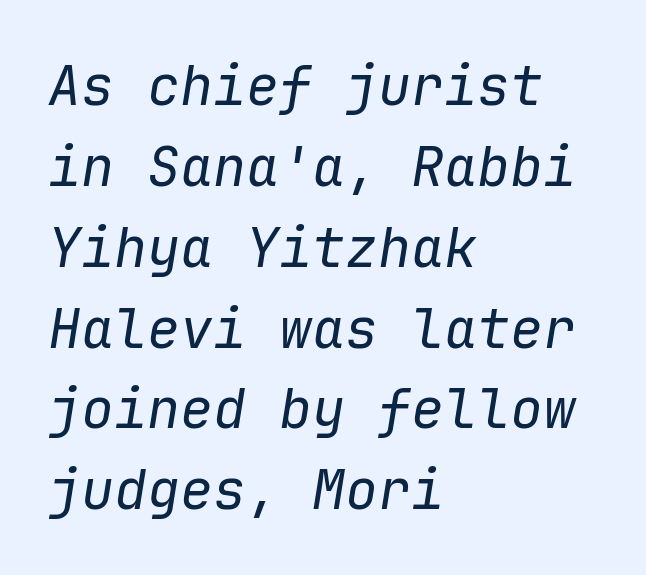
{"italic": "yes", "lean": "right", "slant_degrees": 9, "bold": "no", "weight": "regular", "width": "normal", "stroke_contrast": "low", "x_height": "medium", "monospaced": "yes", "underline": "no", "align": "left", "line_spacing": "normal", "line_spacing_ratio": 1.47, "letter_spacing": "normal", "letter_spacing_em": 0.0, "glyph_px": 55}
